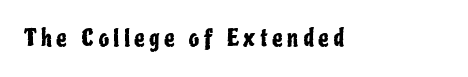
The image shows 23 px text type, upright; set unusually wide letter spacing (+0.2 em), not underlined.
